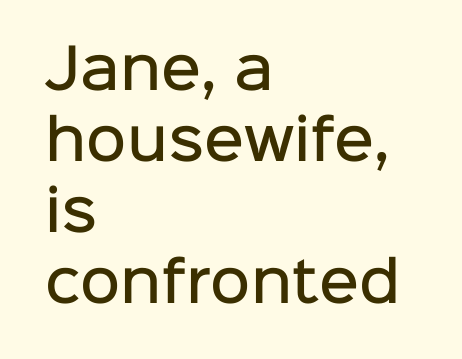
Q: Is the text bold? A: Semi-bold.
Q: Is the text italic (slanted)? A: No, it is upright.
Q: Is the typeface a serif or a sans-serif typeface? A: Sans-serif.
Q: Is the text underlined? A: No.
Q: How is the paragraph aligned? A: Left-aligned.
Q: Is the spacing between letters normal or unusually wide? A: Normal.
Q: Is the spacing between lines tight, normal or loose? A: Normal.
Q: Width (condensed, normal, or wide)? A: Normal.
Q: Stroke contrast? A: Low.
Q: x-height? A: Medium.
Q: Monospaced? A: No.
